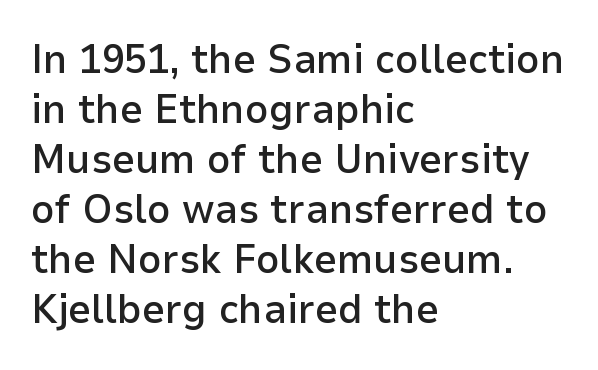
{"serif": "no", "italic": "no", "bold": "semi", "weight": "semibold", "width": "normal", "stroke_contrast": "low", "x_height": "medium", "monospaced": "no", "underline": "no", "align": "left", "line_spacing_ratio": 1.22, "letter_spacing": "normal", "letter_spacing_em": 0.0, "glyph_px": 41}
